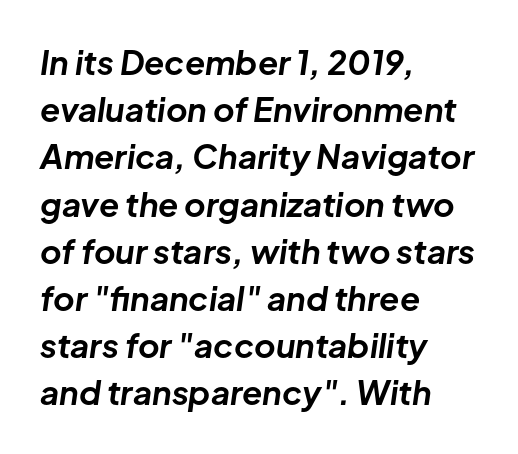
The image shows 33 px bold type, italic (leaning right); set left-aligned, normal line spacing (1.43x), normal letter spacing, not underlined; low stroke contrast and a medium x-height.
